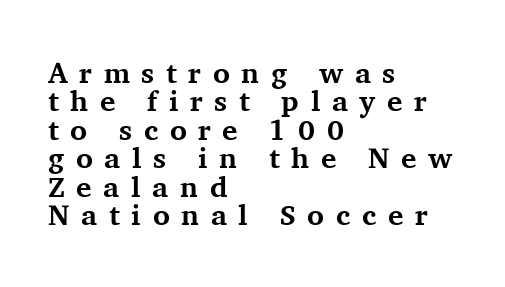
The image shows 29 px bold serif type, upright; set left-aligned, tight line spacing (0.98x), unusually wide letter spacing (+0.4 em), not underlined; medium stroke contrast and a medium x-height.
